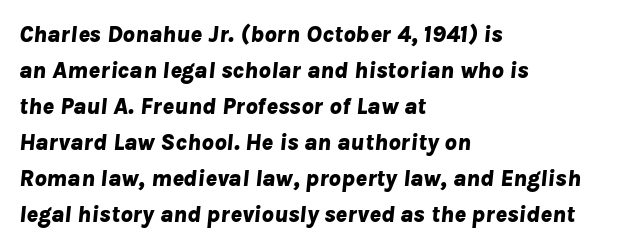
Q: Is the text bold? A: Yes.
Q: Is the text italic (slanted)? A: Yes, it leans right by about 8 degrees.
Q: Is the text underlined? A: No.
Q: How is the paragraph aligned? A: Left-aligned.
Q: Is the spacing between letters normal or unusually wide? A: Normal.
Q: Is the spacing between lines tight, normal or loose? A: Normal.
